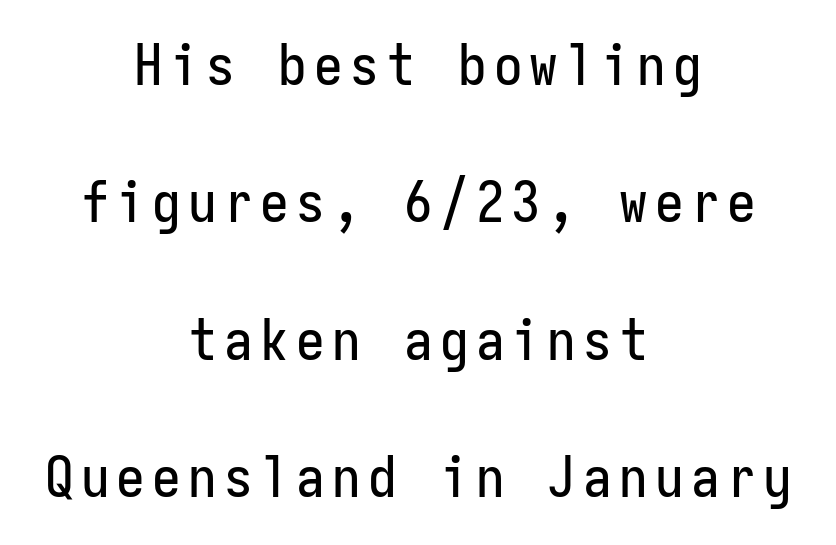
The image shows 57 px condensed sans-serif type, upright, monospaced; set centered, loose line spacing (2.41x), not underlined; low stroke contrast and a medium x-height.
